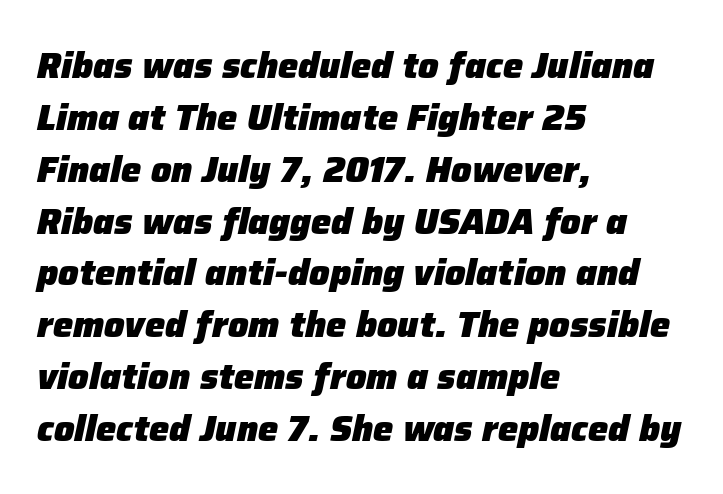
Q: Is the text bold? A: Yes.
Q: Is the text italic (slanted)? A: Yes, it leans right by about 12 degrees.
Q: Is the text underlined? A: No.
Q: How is the paragraph aligned? A: Left-aligned.
Q: Is the spacing between letters normal or unusually wide? A: Normal.
Q: Is the spacing between lines tight, normal or loose? A: Normal.
Q: Width (condensed, normal, or wide)? A: Normal.
Q: Stroke contrast? A: Low.
Q: x-height? A: Medium.
Q: Monospaced? A: No.
